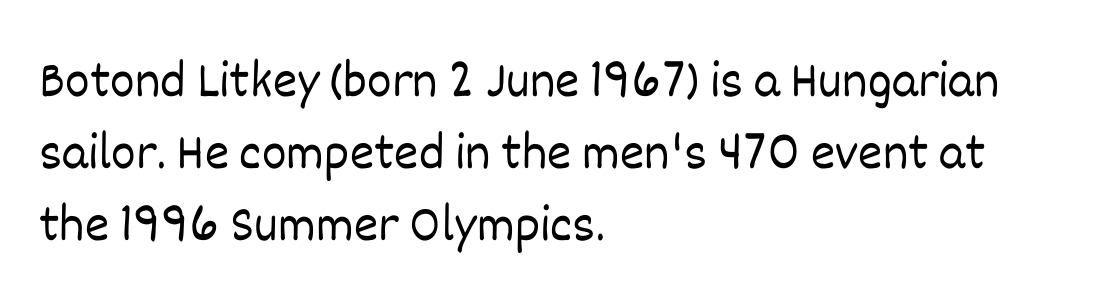
Q: Is the text bold? A: No.
Q: Is the text italic (slanted)? A: No, it is upright.
Q: Is the text underlined? A: No.
Q: How is the paragraph aligned? A: Left-aligned.
Q: Is the spacing between letters normal or unusually wide? A: Normal.
Q: Is the spacing between lines tight, normal or loose? A: Normal.
Q: Width (condensed, normal, or wide)? A: Normal.
Q: Stroke contrast? A: Low.
Q: x-height? A: Large.
Q: Monospaced? A: No.
